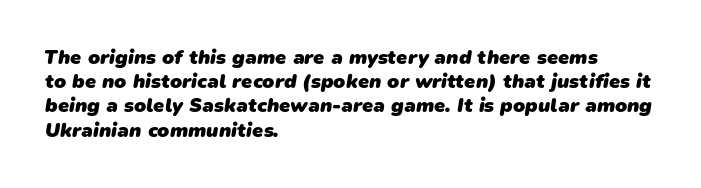
This rendering features lettering with no underline. Look at the stroke-to-counter ratio: heavy, a bold. Short note: letters normally spaced. Layout note: lines flush left.
